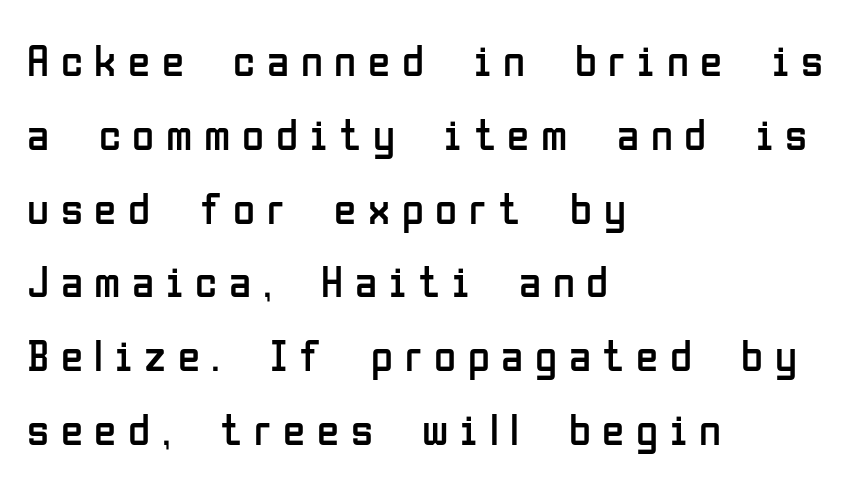
Q: Is the text bold? A: No.
Q: Is the text italic (slanted)? A: No, it is upright.
Q: Is the typeface a serif or a sans-serif typeface? A: Sans-serif.
Q: Is the text underlined? A: No.
Q: How is the paragraph aligned? A: Left-aligned.
Q: Is the spacing between letters normal or unusually wide? A: Unusually wide.
Q: Is the spacing between lines tight, normal or loose? A: Normal.
Q: Width (condensed, normal, or wide)? A: Condensed.
Q: Stroke contrast? A: Low.
Q: x-height? A: Medium.
Q: Monospaced? A: No.
